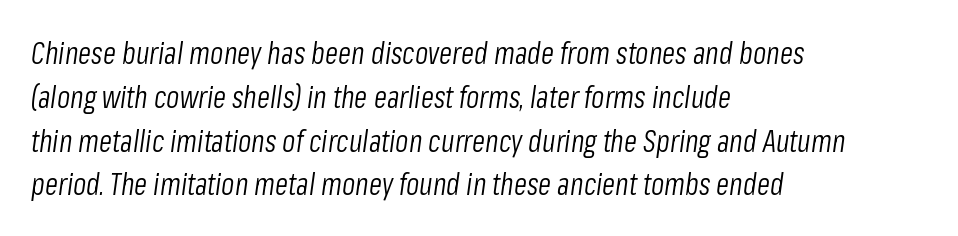
{"italic": "yes", "lean": "right", "slant_degrees": 8, "bold": "no", "weight": "light", "width": "condensed", "stroke_contrast": "low", "x_height": "medium", "monospaced": "no", "underline": "no", "align": "left", "line_spacing": "normal", "line_spacing_ratio": 1.46, "letter_spacing": "normal", "letter_spacing_em": 0.0, "glyph_px": 30}
